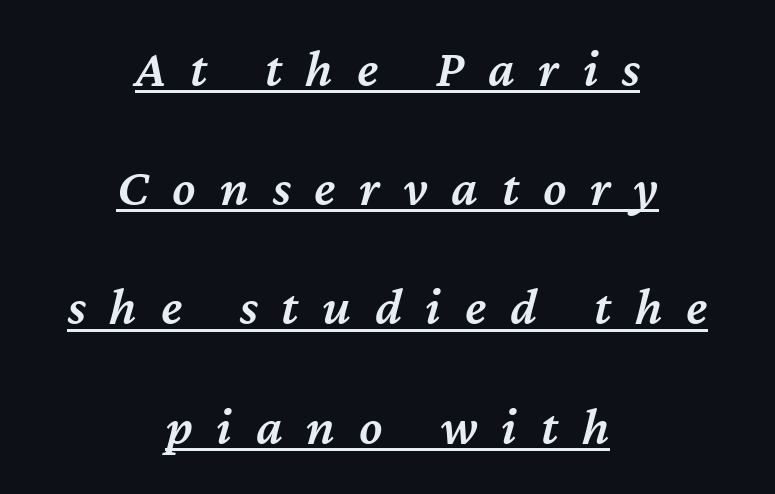
{"italic": "yes", "lean": "right", "slant_degrees": 12, "bold": "semi", "weight": "semibold", "width": "normal", "stroke_contrast": "medium", "x_height": "medium", "monospaced": "no", "underline": "yes", "align": "center", "line_spacing": "loose", "line_spacing_ratio": 2.25, "letter_spacing": "wide", "letter_spacing_em": 0.45, "glyph_px": 53}
